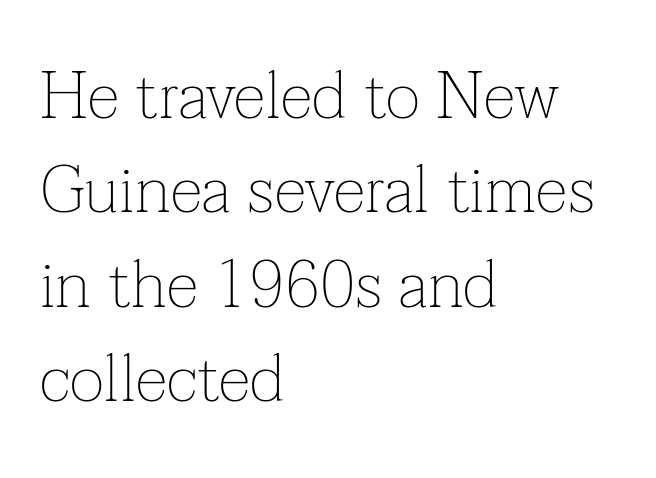
Decoration check: the copy has no underline. Caption: standard tracking, unaltered. Regular leading. Quick note: not italic, upright. Vertical stems look standard width or narrower in stroke.
